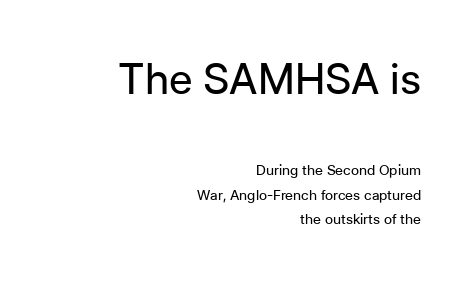
{"serif": "no", "italic": "no", "bold": "no", "weight": "regular", "width": "normal", "stroke_contrast": "low", "x_height": "medium", "monospaced": "no", "underline": "no", "align": "right", "line_spacing_ratio": 1.77, "letter_spacing": "normal", "letter_spacing_em": 0.0, "larger_block": "first", "size_ratio": 3.0, "glyph_px": 42}
